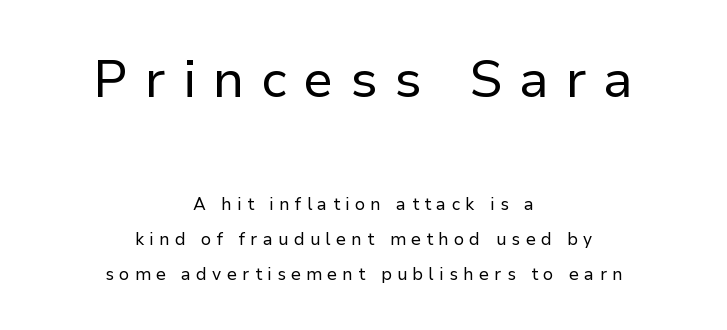
{"serif": "no", "italic": "no", "bold": "no", "weight": "regular", "width": "normal", "stroke_contrast": "low", "x_height": "medium", "monospaced": "no", "underline": "no", "align": "center", "line_spacing": "loose", "line_spacing_ratio": 2.05, "letter_spacing": "wide", "letter_spacing_em": 0.32, "larger_block": "first", "size_ratio": 3.06, "glyph_px": 52}
